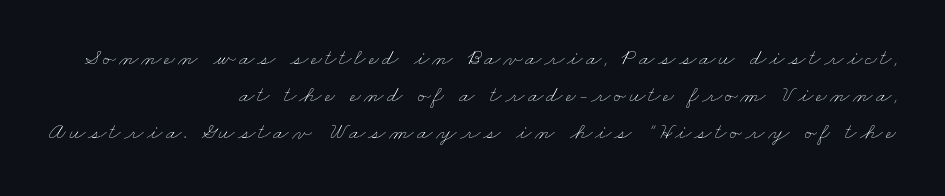
Q: Is the text bold? A: No.
Q: Is the text underlined? A: No.
Q: How is the paragraph aligned? A: Right-aligned.
Q: Is the spacing between lines tight, normal or loose? A: Normal.
